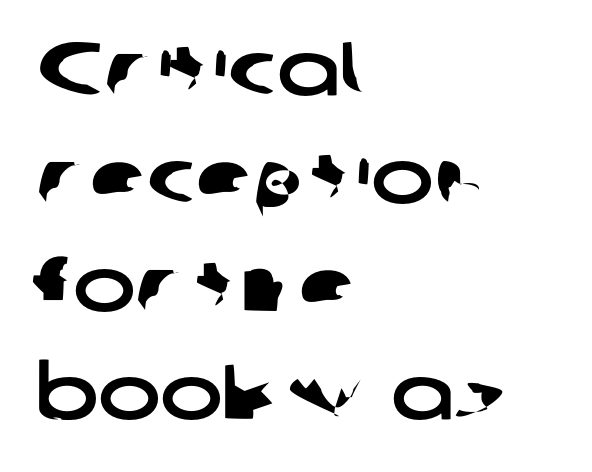
Q: Is the typeface a serif or a sans-serif typeface? A: Sans-serif.
Q: Is the text underlined? A: No.
Q: How is the paragraph aligned? A: Left-aligned.
Q: Is the spacing between letters normal or unusually wide? A: Normal.
Q: Is the spacing between lines tight, normal or loose? A: Normal.
Q: Width (condensed, normal, or wide)? A: Wide.
Q: Stroke contrast? A: Low.
Q: x-height? A: Medium.
Q: Monospaced? A: No.
